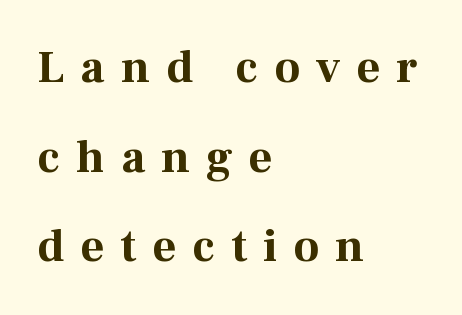
The image shows 46 px bold serif type, upright; set left-aligned, loose line spacing (1.95x), unusually wide letter spacing (+0.35 em), not underlined; medium stroke contrast and a medium x-height.
